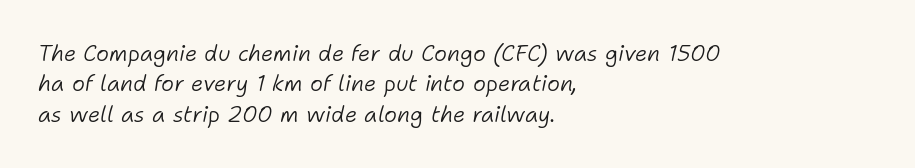
Every character sits at an angle, as italics do. Left-aligned paragraph, ragged on the right. Descenders hang freely into open space. Baseline-to-baseline distance is the conventional proportion of letter height. Does extra space separate the letters? No, they use regular spacing.
